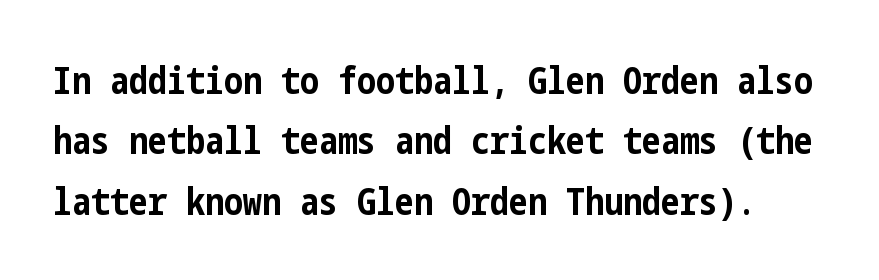
Q: Is the text bold? A: Yes.
Q: Is the text italic (slanted)? A: No, it is upright.
Q: Is the typeface a serif or a sans-serif typeface? A: Sans-serif.
Q: Is the text underlined? A: No.
Q: Is the spacing between letters normal or unusually wide? A: Normal.
Q: Is the spacing between lines tight, normal or loose? A: Normal.
Q: Width (condensed, normal, or wide)? A: Condensed.
Q: Stroke contrast? A: Low.
Q: x-height? A: Medium.
